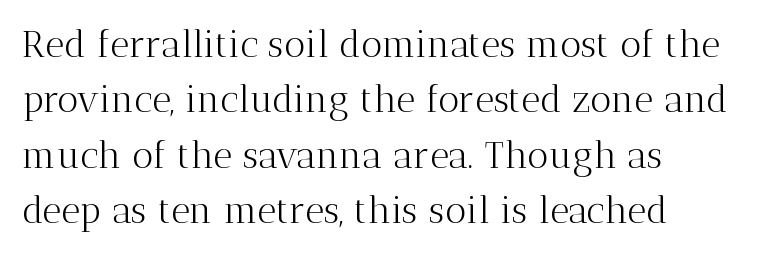
Q: Is the text bold? A: No.
Q: Is the text italic (slanted)? A: No, it is upright.
Q: Is the typeface a serif or a sans-serif typeface? A: Serif.
Q: Is the text underlined? A: No.
Q: How is the paragraph aligned? A: Left-aligned.
Q: Is the spacing between letters normal or unusually wide? A: Normal.
Q: Is the spacing between lines tight, normal or loose? A: Normal.
Q: Width (condensed, normal, or wide)? A: Normal.
Q: Stroke contrast? A: Medium.
Q: x-height? A: Medium.
Q: Monospaced? A: No.
